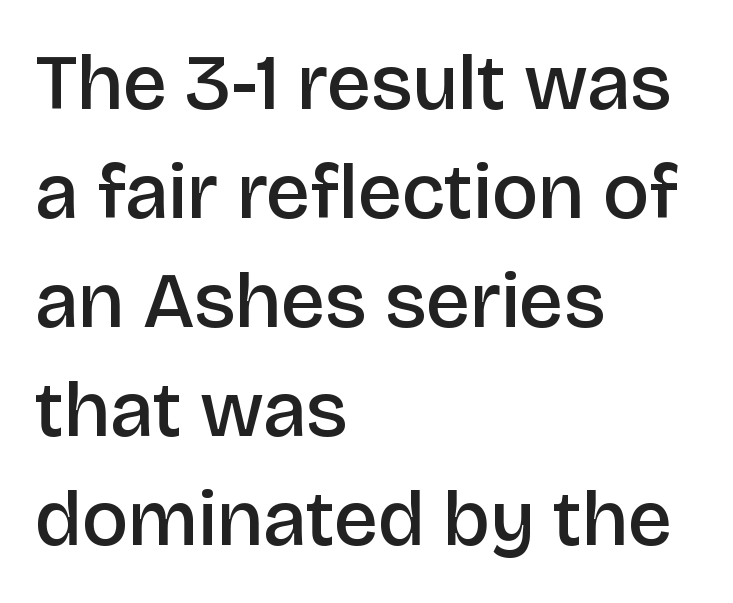
The image shows 79 px semibold sans-serif type, upright; set left-aligned, normal line spacing (1.38x), normal letter spacing, not underlined; low stroke contrast and a large x-height.
